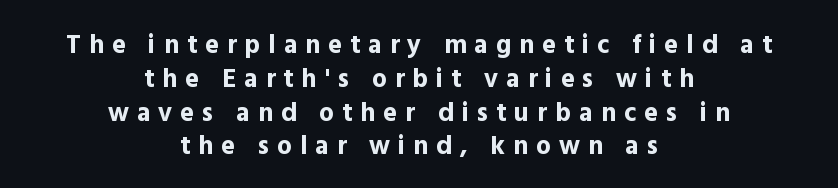
Its strokes are broad and dark, the hallmark of bold type. A bare baseline throughout the passage. The compositor balanced each line on the midline. Style check: upright. Words appear elongated and porous because spacing is wide. Each new line begins a customary step beneath the previous one.
